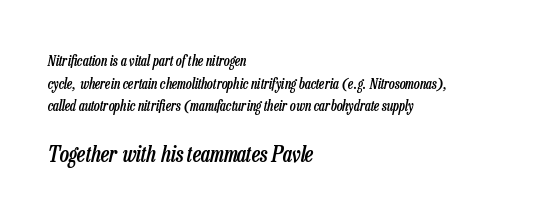
Q: Is the text bold? A: Semi-bold.
Q: Is the text italic (slanted)? A: Yes, it leans right by about 13 degrees.
Q: Is the text underlined? A: No.
Q: How is the paragraph aligned? A: Left-aligned.
Q: Is the spacing between letters normal or unusually wide? A: Normal.
Q: Is the spacing between lines tight, normal or loose? A: Normal.
Q: Which block of text is set in a larger size, the first (top) or the second (bottom)? A: The second (bottom) one.
